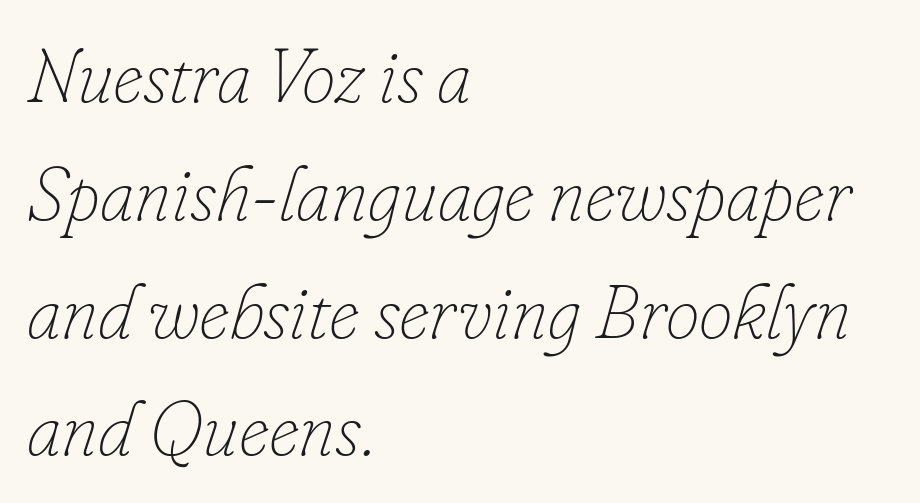
Q: Is the text bold? A: No.
Q: Is the text italic (slanted)? A: Yes, it leans right by about 16 degrees.
Q: Is the text underlined? A: No.
Q: How is the paragraph aligned? A: Left-aligned.
Q: Is the spacing between letters normal or unusually wide? A: Normal.
Q: Is the spacing between lines tight, normal or loose? A: Normal.
Q: Width (condensed, normal, or wide)? A: Normal.
Q: Stroke contrast? A: Low.
Q: x-height? A: Small.
Q: Monospaced? A: No.
